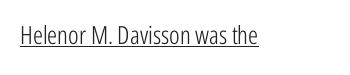
{"italic": "no", "bold": "no", "underline": "yes", "letter_spacing": "normal", "letter_spacing_em": 0.0, "glyph_px": 25}
